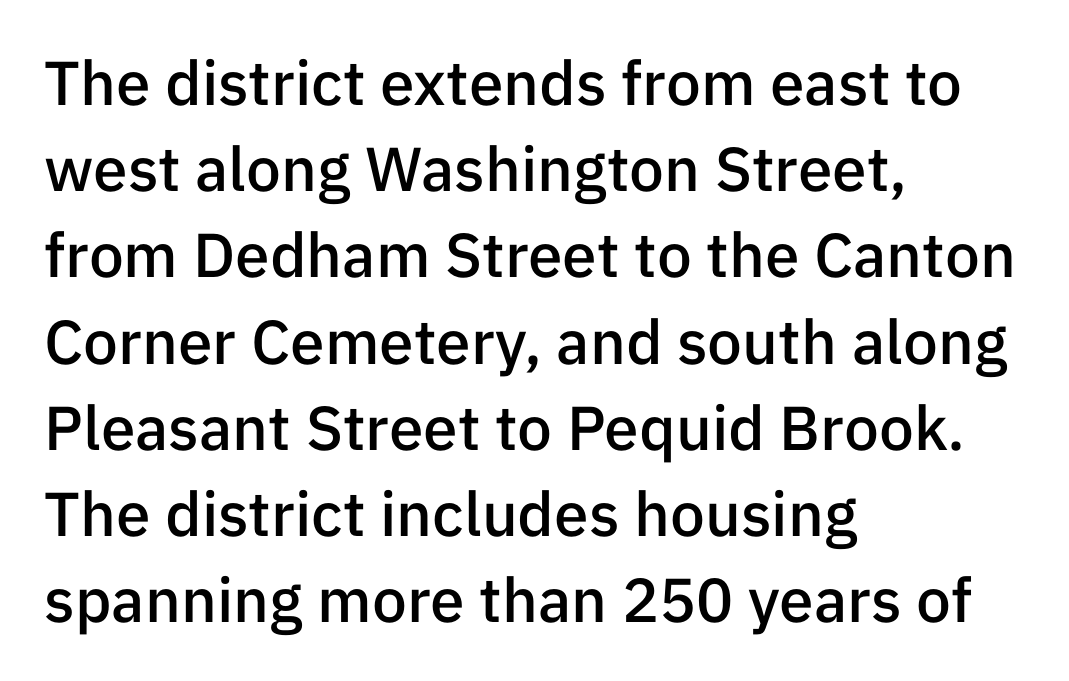
The image shows 62 px semibold sans-serif type, upright; set left-aligned, normal line spacing (1.39x), normal letter spacing, not underlined; low stroke contrast and a medium x-height.
